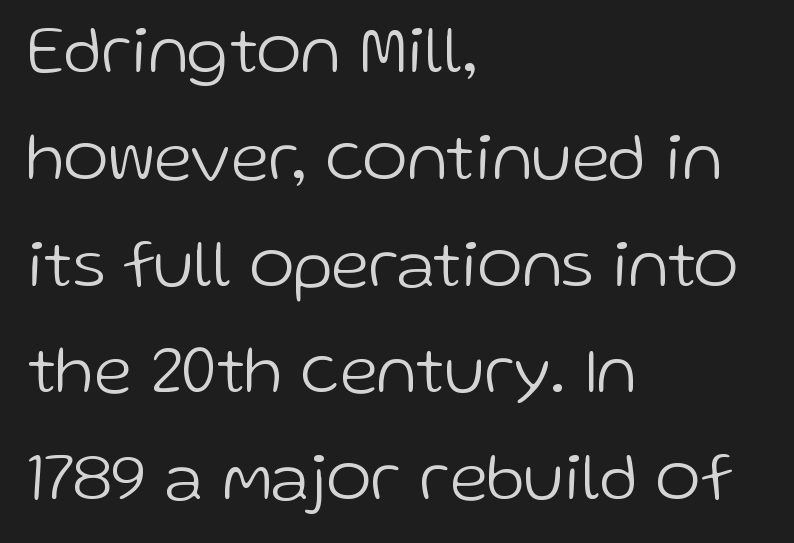
The image shows 68 px light sans-serif type, upright; set left-aligned, normal line spacing (1.57x), normal letter spacing, not underlined; low stroke contrast and a medium x-height.
